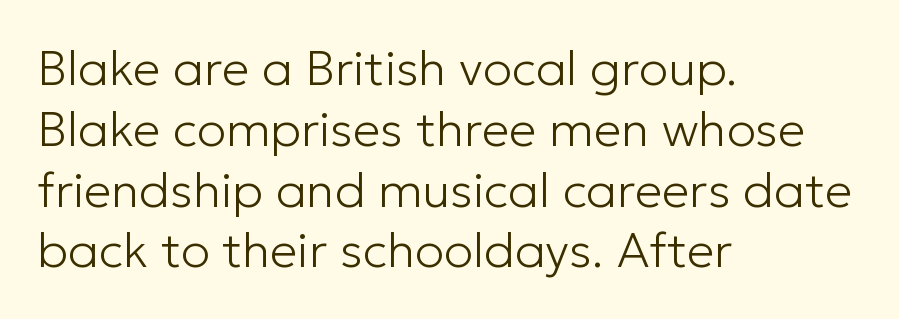
The image shows 49 px light sans-serif type, upright; set left-aligned, line spacing 1.24x, normal letter spacing, not underlined; low stroke contrast and a medium x-height.
